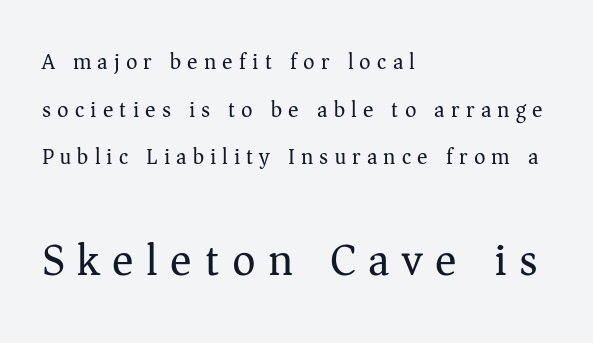
Q: Is the text bold? A: No.
Q: Is the text italic (slanted)? A: No, it is upright.
Q: Is the typeface a serif or a sans-serif typeface? A: Serif.
Q: Is the text underlined? A: No.
Q: How is the paragraph aligned? A: Left-aligned.
Q: Is the spacing between letters normal or unusually wide? A: Unusually wide.
Q: Is the spacing between lines tight, normal or loose? A: Loose.
Q: Which block of text is set in a larger size, the first (top) or the second (bottom)? A: The second (bottom) one.
Q: Width (condensed, normal, or wide)? A: Normal.
Q: Stroke contrast? A: Medium.
Q: x-height? A: Medium.
Q: Monospaced? A: No.
